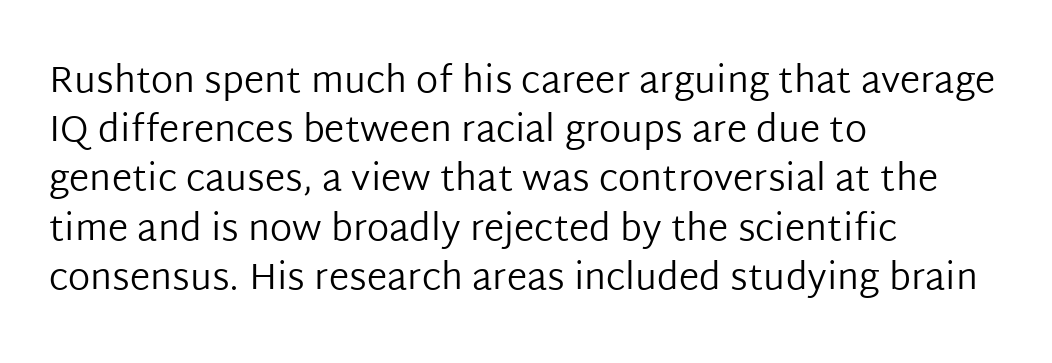
The image shows 37 px regular-weight sans-serif type, upright; set left-aligned, normal line spacing (1.33x), normal letter spacing, not underlined; low stroke contrast and a medium x-height.
